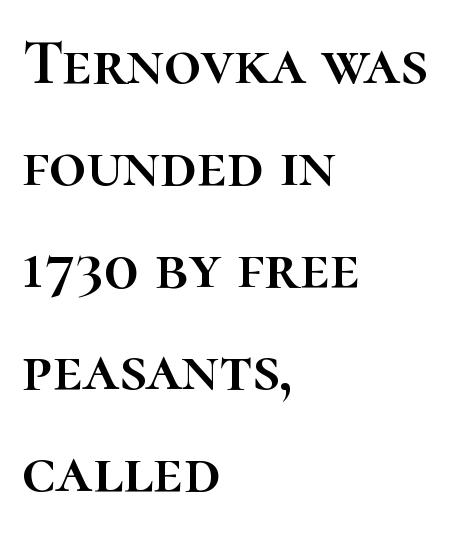
{"italic": "no", "width": "normal", "stroke_contrast": "high", "x_height": "medium", "monospaced": "no", "underline": "no", "align": "left", "line_spacing": "normal", "line_spacing_ratio": 1.57, "letter_spacing": "normal", "letter_spacing_em": 0.0, "glyph_px": 65}
